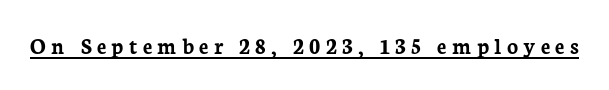
Q: Is the text bold? A: Yes.
Q: Is the text italic (slanted)? A: No, it is upright.
Q: Is the text underlined? A: Yes.
Q: Is the spacing between letters normal or unusually wide? A: Unusually wide.
